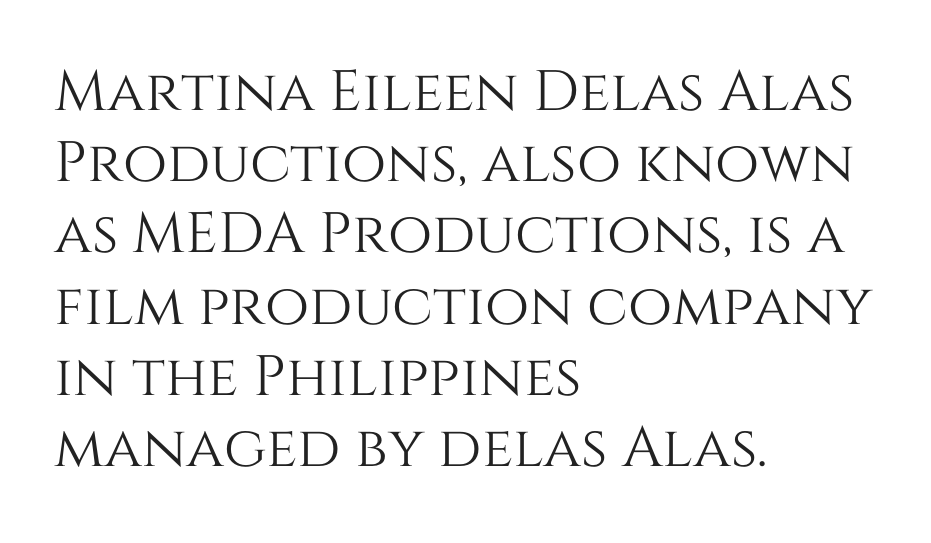
The image shows 57 px text type, upright; set left-aligned, normal line spacing (1.25x), normal letter spacing, not underlined; medium stroke contrast and a large x-height.
